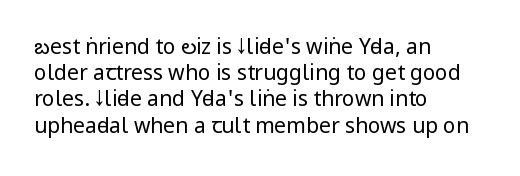
{"italic": "no", "bold": "no", "underline": "no", "align": "left", "line_spacing": "normal", "line_spacing_ratio": 1.25, "letter_spacing": "normal", "letter_spacing_em": 0.0, "glyph_px": 21}
